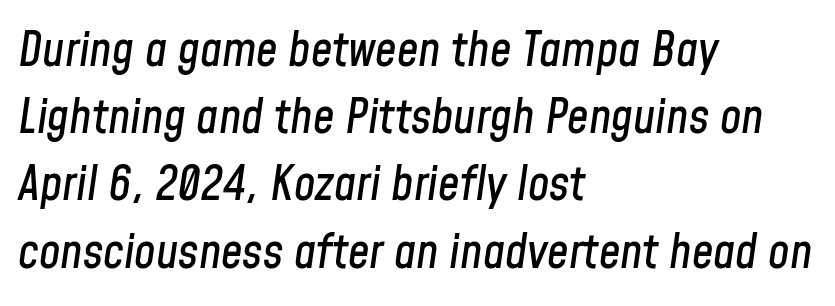
Q: Is the text italic (slanted)? A: Yes, it leans right by about 8 degrees.
Q: Is the text underlined? A: No.
Q: How is the paragraph aligned? A: Left-aligned.
Q: Is the spacing between letters normal or unusually wide? A: Normal.
Q: Is the spacing between lines tight, normal or loose? A: Normal.
Q: Width (condensed, normal, or wide)? A: Condensed.
Q: Stroke contrast? A: Low.
Q: x-height? A: Medium.
Q: Monospaced? A: No.
